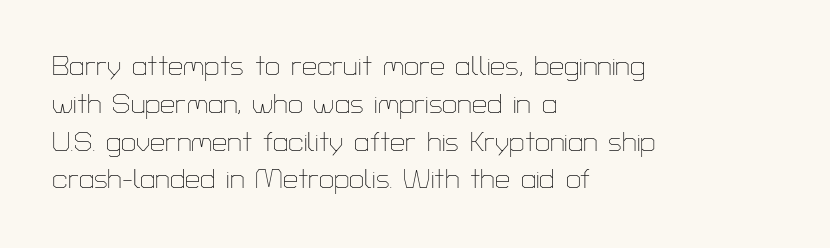
Short note: letters normally spaced. These lines are set flush left with a ragged right edge. The passage shown is not bold in any degree. Rows of type keep a routine distance in the vertical direction. This is the regular roman posture of the typeface.
